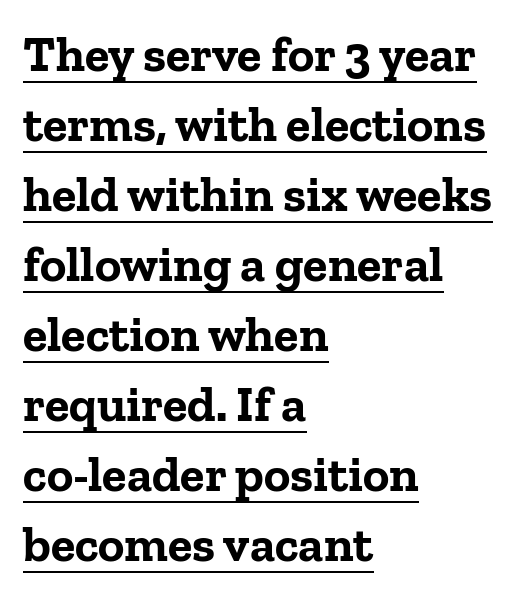
Characters follow at the spacing the type designer built in. Teacher's note: observe the even left margin — that is flush-left alignment. Check where the strokes stop: tiny serifs finish them off. Note the varied advance widths — an 'i' is clearly narrower than an 'm'.
